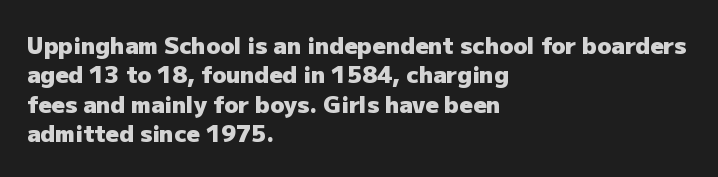
Q: Is the text bold? A: Yes.
Q: Is the text italic (slanted)? A: No, it is upright.
Q: Is the text underlined? A: No.
Q: How is the paragraph aligned? A: Left-aligned.
Q: Is the spacing between letters normal or unusually wide? A: Normal.
Q: Is the spacing between lines tight, normal or loose? A: Normal.
